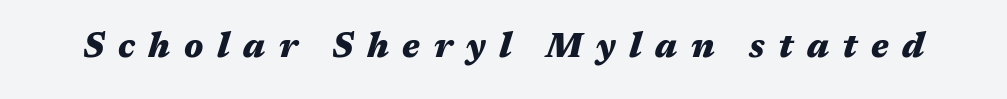
{"italic": "yes", "lean": "right", "slant_degrees": 17, "bold": "yes", "weight": "heavy", "width": "wide", "stroke_contrast": "medium", "x_height": "medium", "monospaced": "no", "underline": "no", "letter_spacing": "wide", "letter_spacing_em": 0.4, "glyph_px": 34}
